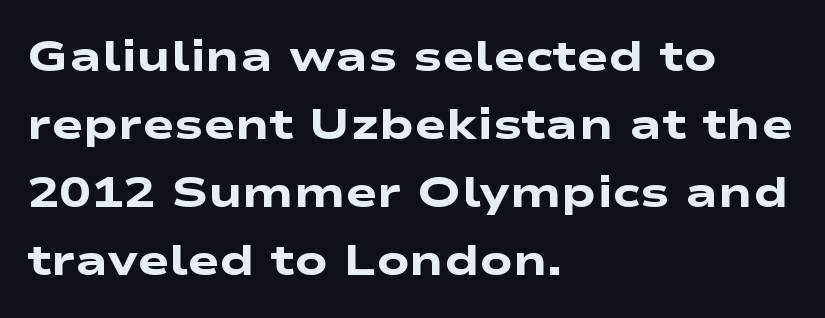
Each word holds together tightly as a unit, with standard inter-letter gaps. The text block is weighted toward the left margin, trailing off unevenly rightward. Horizontal bands of white between lines are of average thickness. Nope, no serifs anywhere on these letters. The foot of each line stays bare and open. Weight: bold.
